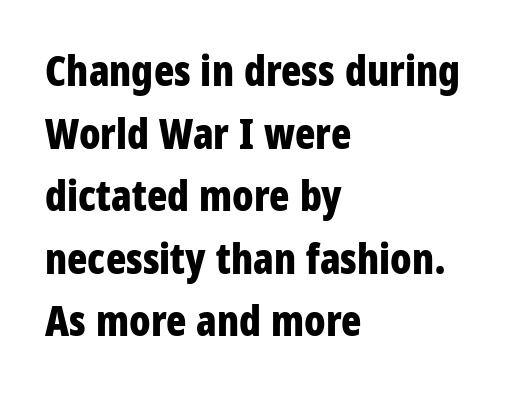
Q: Is the text bold? A: Yes.
Q: Is the text italic (slanted)? A: No, it is upright.
Q: Is the typeface a serif or a sans-serif typeface? A: Sans-serif.
Q: Is the text underlined? A: No.
Q: How is the paragraph aligned? A: Left-aligned.
Q: Is the spacing between letters normal or unusually wide? A: Normal.
Q: Is the spacing between lines tight, normal or loose? A: Normal.
Q: Width (condensed, normal, or wide)? A: Condensed.
Q: Stroke contrast? A: Low.
Q: x-height? A: Large.
Q: Monospaced? A: No.
